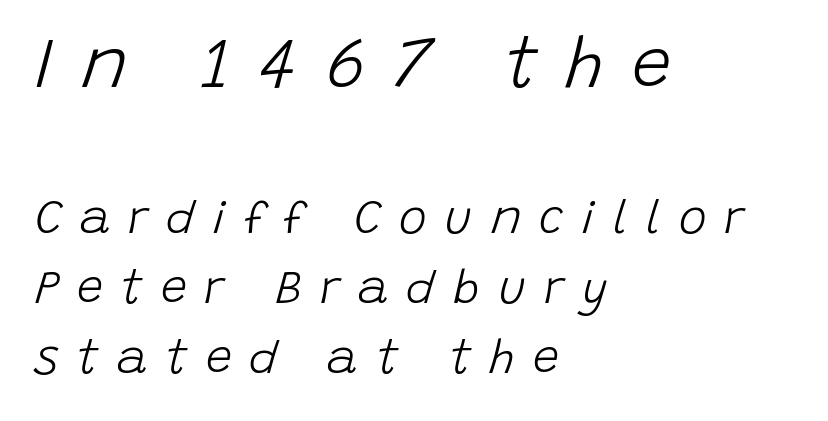
The image shows 71 px light type, italic (leaning right); set left-aligned, normal line spacing (1.49x), unusually wide letter spacing (+0.38 em), not underlined; the first (top) block is 1.51x larger; low stroke contrast and a large x-height.
